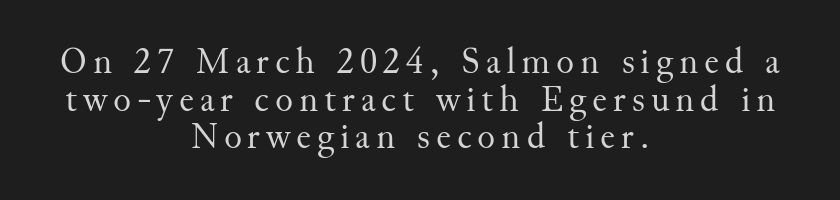
{"serif": "yes", "italic": "no", "bold": "no", "weight": "regular", "width": "normal", "stroke_contrast": "medium", "x_height": "small", "monospaced": "no", "underline": "no", "align": "center", "line_spacing": "tight", "line_spacing_ratio": 1.02, "glyph_px": 37}
